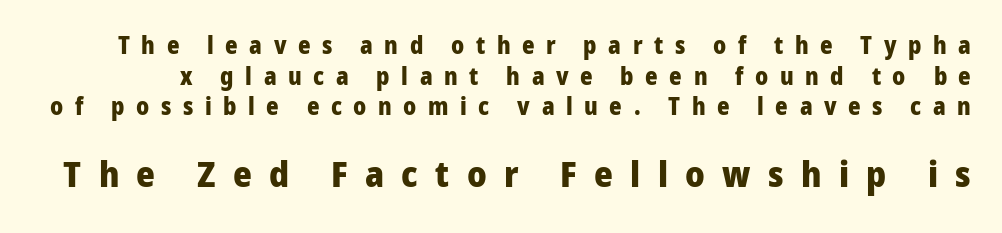
The image shows 36 px heavy sans-serif type, upright; set normal line spacing (1.28x), unusually wide letter spacing (+0.48 em), not underlined; the second (bottom) block is 1.5x larger; low stroke contrast and a medium x-height.
